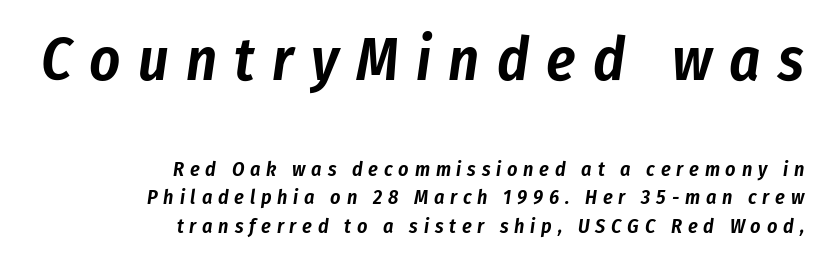
The image shows 60 px condensed type, italic (leaning right); set right-aligned, normal line spacing (1.43x), unusually wide letter spacing (+0.29 em), not underlined; the first (top) block is 3.0x larger; low stroke contrast and a medium x-height.
